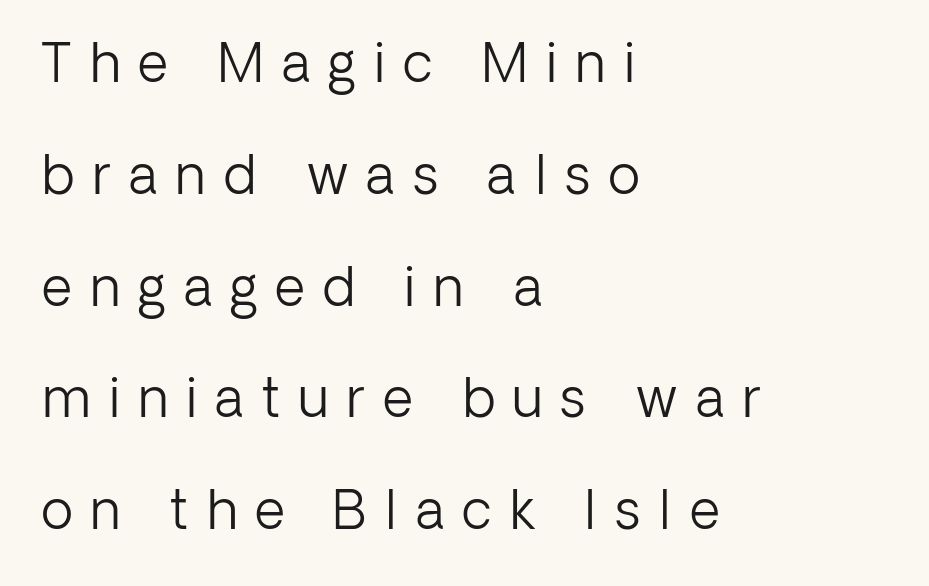
{"serif": "no", "italic": "no", "bold": "no", "weight": "light", "width": "normal", "stroke_contrast": "low", "x_height": "medium", "monospaced": "no", "underline": "no", "align": "left", "line_spacing": "loose", "line_spacing_ratio": 2.11, "letter_spacing": "wide", "letter_spacing_em": 0.34, "glyph_px": 53}
